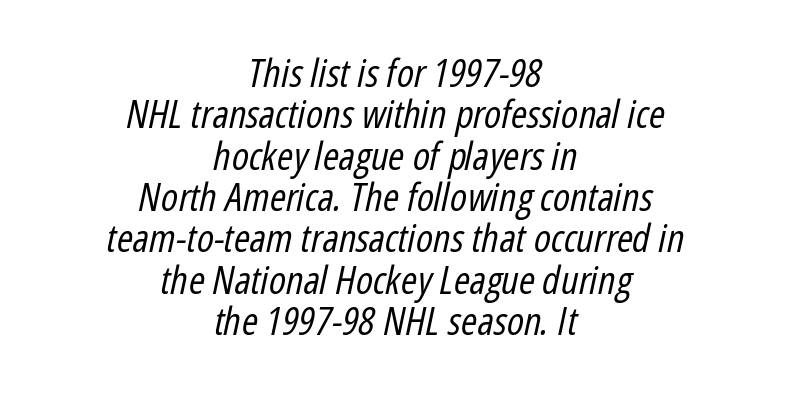
Q: Is the text bold? A: No.
Q: Is the text italic (slanted)? A: Yes, it leans right by about 12 degrees.
Q: Is the text underlined? A: No.
Q: How is the paragraph aligned? A: Centered.
Q: Is the spacing between letters normal or unusually wide? A: Normal.
Q: Is the spacing between lines tight, normal or loose? A: Tight.
Q: Width (condensed, normal, or wide)? A: Condensed.
Q: Stroke contrast? A: Low.
Q: x-height? A: Medium.
Q: Monospaced? A: No.
